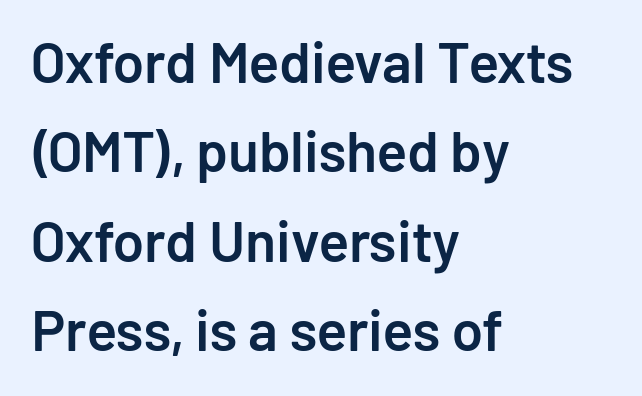
The image shows 57 px semibold sans-serif type, upright; set left-aligned, normal line spacing (1.57x), normal letter spacing, not underlined; low stroke contrast and a medium x-height.
